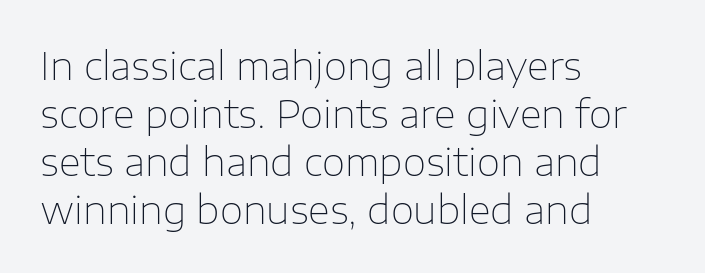
The face looks like a standard text weight, possibly lighter. What stands out about the letter spacing? Nothing — it is the standard amount. Is there any slant? The stems are plumb. Character widths vary here, with narrow letters taking less room than wide ones. Serifs: no, the terminals of the letterforms are clean.
